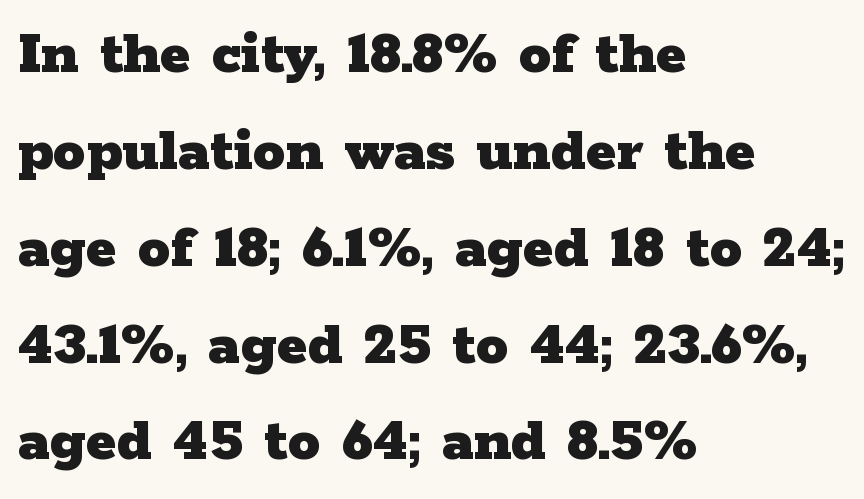
The block of text has a typical density, with ordinary space between rows. You could not count columns in this text — the font is proportionally spaced. Short note: letters normally spaced. Posture: straight, roman, zero tilt. Check under the words: just untouched page.
